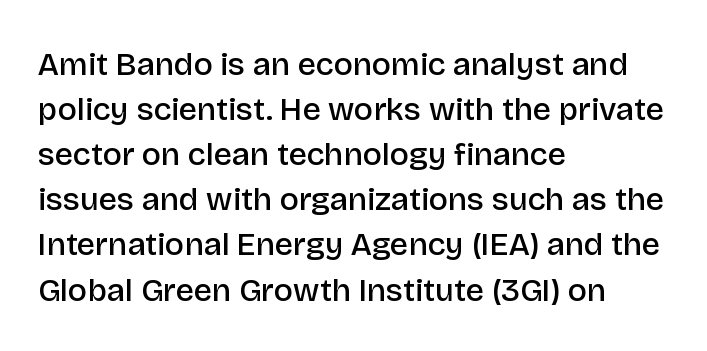
Character widths vary here, with narrow letters taking less room than wide ones. Decoration check: the copy has no underline. Type style note: lacks serifs. Short note: letters normally spaced. Every row of glyphs begins at an identical x-position on the left.
